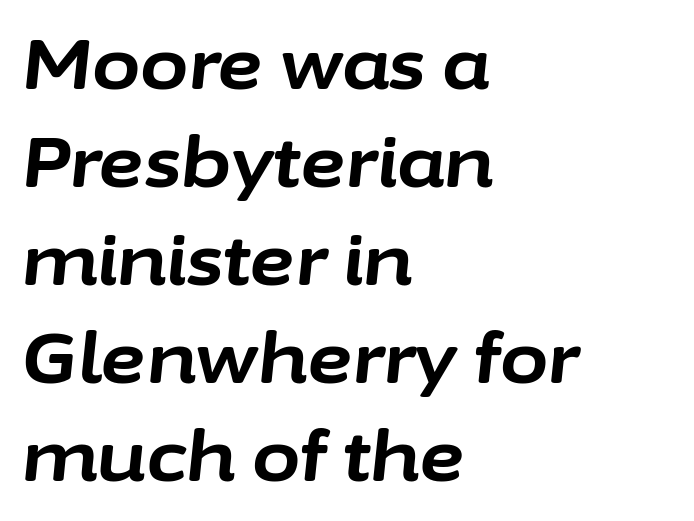
{"italic": "yes", "lean": "right", "slant_degrees": 6, "bold": "yes", "weight": "bold", "width": "normal", "stroke_contrast": "low", "x_height": "medium", "monospaced": "no", "underline": "no", "align": "left", "line_spacing": "normal", "line_spacing_ratio": 1.4, "letter_spacing": "normal", "letter_spacing_em": 0.0, "glyph_px": 70}
